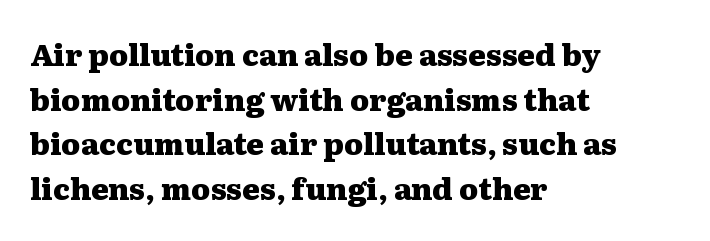
{"serif": "yes", "italic": "no", "bold": "yes", "weight": "heavy", "width": "wide", "stroke_contrast": "medium", "x_height": "medium", "monospaced": "no", "underline": "no", "align": "left", "line_spacing": "normal", "line_spacing_ratio": 1.49, "letter_spacing": "normal", "letter_spacing_em": 0.0, "glyph_px": 30}
